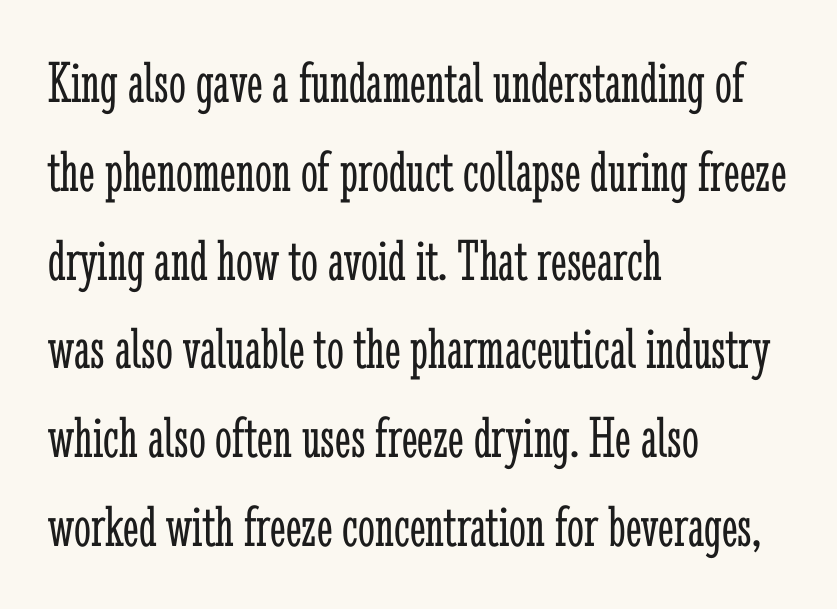
Quick note: underline off. The passage shown stacks its lines at a standard gap. Think of a printed novel: that variable character pitch is what you see here. The font sits on the lighter half of the weight spectrum, regular included. The type sits square on the baseline with zero lean.
